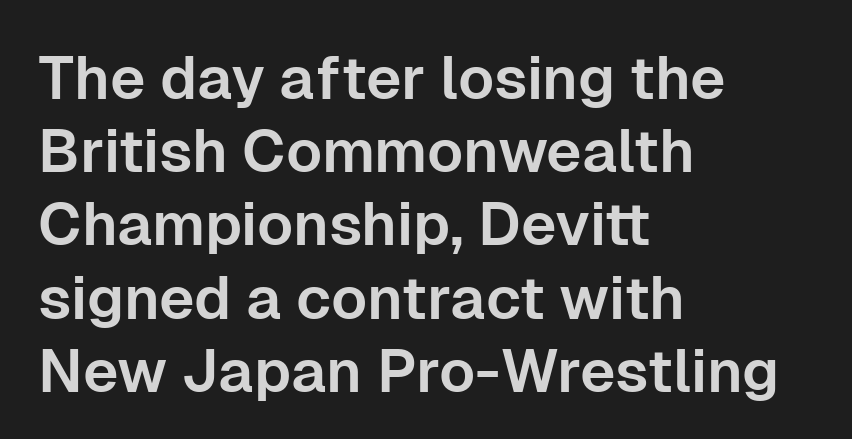
Q: Is the text italic (slanted)? A: No, it is upright.
Q: Is the typeface a serif or a sans-serif typeface? A: Sans-serif.
Q: Is the text underlined? A: No.
Q: How is the paragraph aligned? A: Left-aligned.
Q: Is the spacing between letters normal or unusually wide? A: Normal.
Q: Width (condensed, normal, or wide)? A: Normal.
Q: Stroke contrast? A: Low.
Q: x-height? A: Medium.
Q: Monospaced? A: No.
